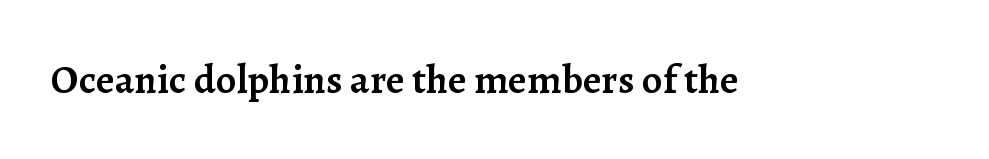
Q: Is the text bold? A: Semi-bold.
Q: Is the text italic (slanted)? A: No, it is upright.
Q: Is the typeface a serif or a sans-serif typeface? A: Serif.
Q: Is the text underlined? A: No.
Q: Is the spacing between letters normal or unusually wide? A: Normal.
Q: Width (condensed, normal, or wide)? A: Normal.
Q: Stroke contrast? A: Low.
Q: x-height? A: Medium.
Q: Monospaced? A: No.
